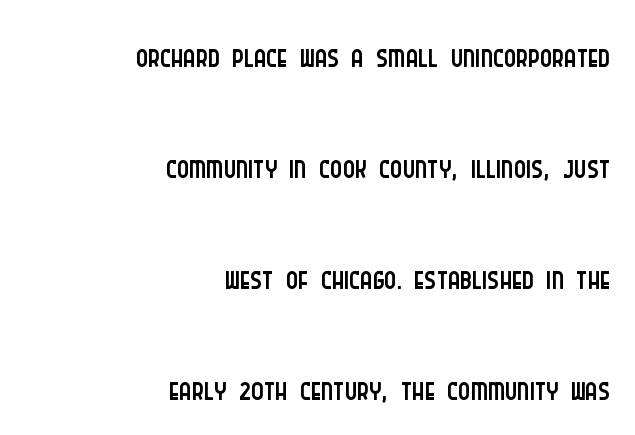
{"serif": "no", "italic": "no", "bold": "no", "weight": "light", "width": "condensed", "stroke_contrast": "low", "x_height": "large", "monospaced": "no", "underline": "no", "align": "right", "line_spacing": "loose", "line_spacing_ratio": 2.41, "letter_spacing": "normal", "letter_spacing_em": 0.0, "glyph_px": 46}
